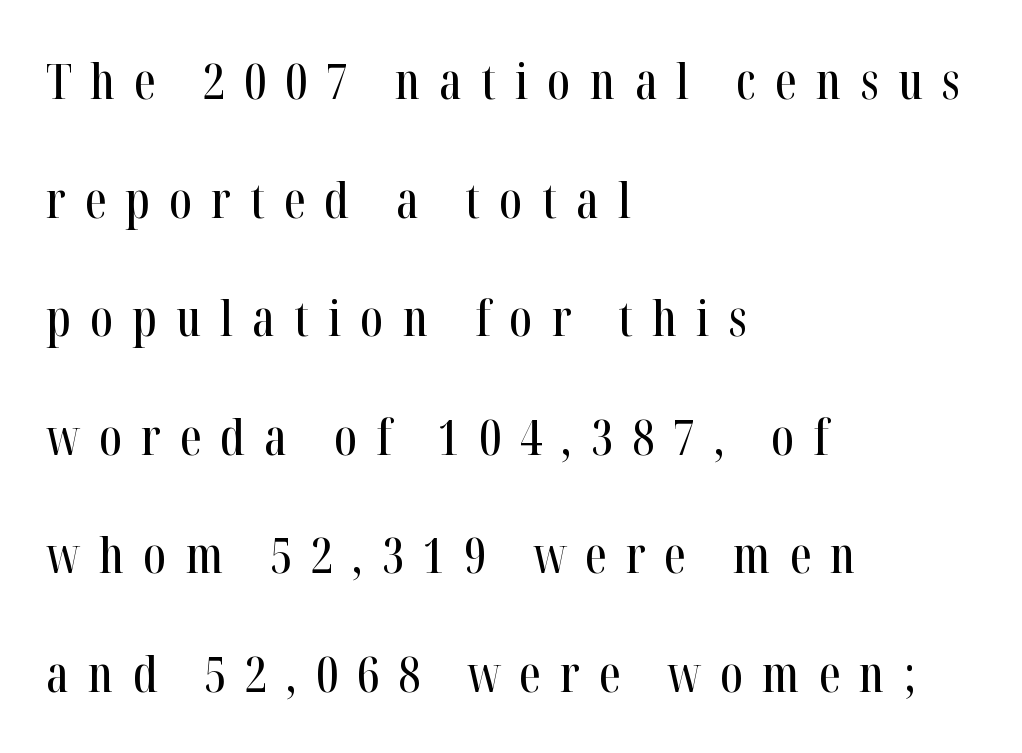
Q: Is the text italic (slanted)? A: No, it is upright.
Q: Is the typeface a serif or a sans-serif typeface? A: Serif.
Q: Is the text underlined? A: No.
Q: How is the paragraph aligned? A: Left-aligned.
Q: Is the spacing between letters normal or unusually wide? A: Unusually wide.
Q: Is the spacing between lines tight, normal or loose? A: Loose.
Q: Width (condensed, normal, or wide)? A: Condensed.
Q: Stroke contrast? A: High.
Q: x-height? A: Medium.
Q: Monospaced? A: No.
